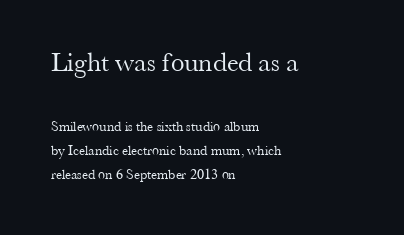
Q: Is the text bold? A: No.
Q: Is the text italic (slanted)? A: No, it is upright.
Q: Is the text underlined? A: No.
Q: How is the paragraph aligned? A: Left-aligned.
Q: Is the spacing between letters normal or unusually wide? A: Normal.
Q: Which block of text is set in a larger size, the first (top) or the second (bottom)? A: The first (top) one.
